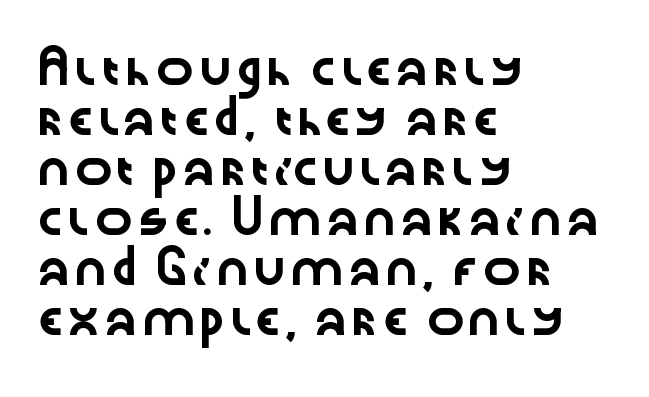
{"serif": "no", "italic": "no", "width": "wide", "stroke_contrast": "low", "x_height": "medium", "monospaced": "no", "underline": "no", "align": "left", "line_spacing": "normal", "line_spacing_ratio": 1.56, "letter_spacing": "normal", "letter_spacing_em": 0.0, "glyph_px": 32}
